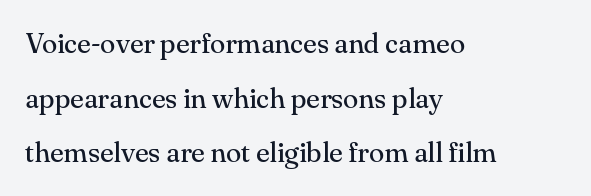
{"serif": "yes", "italic": "no", "bold": "no", "weight": "regular", "width": "normal", "stroke_contrast": "medium", "x_height": "small", "monospaced": "no", "underline": "no", "align": "left", "line_spacing": "loose", "line_spacing_ratio": 1.95, "letter_spacing": "normal", "letter_spacing_em": 0.0, "glyph_px": 28}
